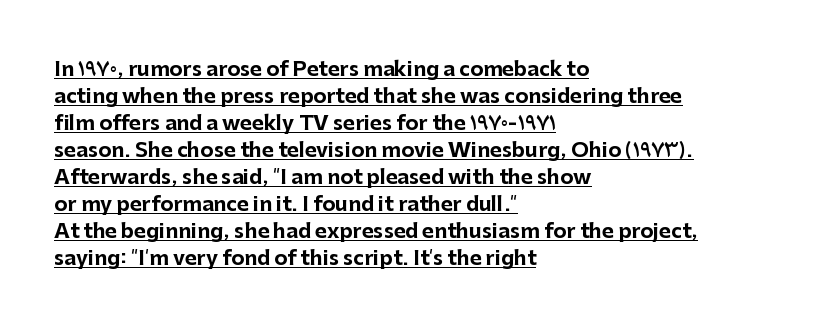
Visually the block forms a straight wall on the left and a jagged coastline on the right. This is the regular roman posture of the typeface. As a designer I'd log this as weight 700, bold. Honestly, the row spacing looks completely unremarkable.
